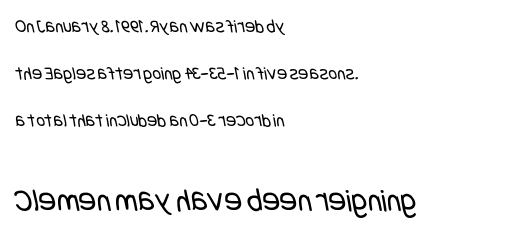
The image shows 33 px regular-weight, condensed sans-serif type; set left-aligned, loose line spacing (2.47x), normal letter spacing, not underlined; the second (bottom) block is 1.74x larger; low stroke contrast and a large x-height.
